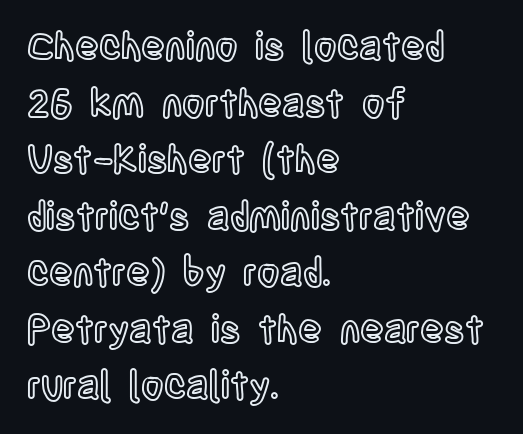
The image shows 39 px condensed type, upright; set left-aligned, normal line spacing (1.45x), normal letter spacing, not underlined; a large x-height.
